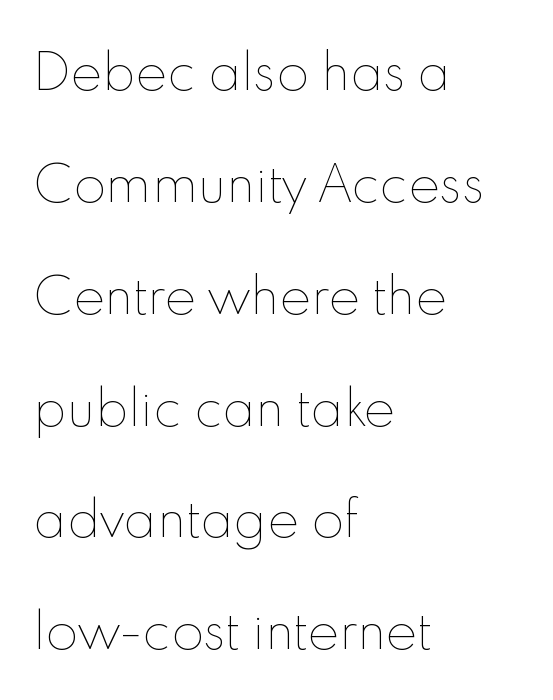
The image shows 48 px thin type, upright; set left-aligned, loose line spacing (2.33x), normal letter spacing, not underlined; a small x-height.
